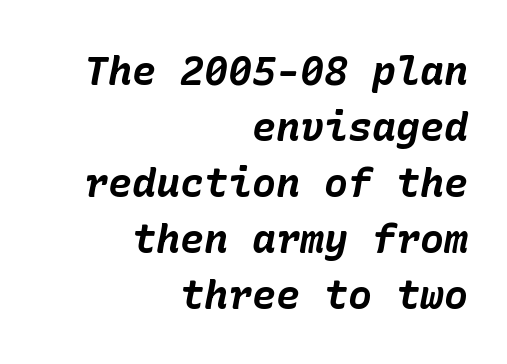
The image shows 40 px bold type, italic (leaning right); set right-aligned, normal line spacing (1.4x), normal letter spacing, not underlined; low stroke contrast and a medium x-height.
